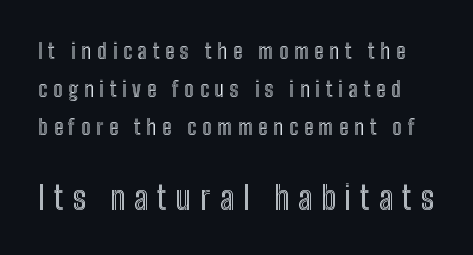
Think of a printed novel: that variable character pitch is what you see here. The emphasis by scale lands on block number two, below. The glyphs are unaccompanied by any horizontal stroke below them. Observe the wide spacing: letters keep a clear distance from each other. You can tell it's not italic because the verticals are truly vertical.
